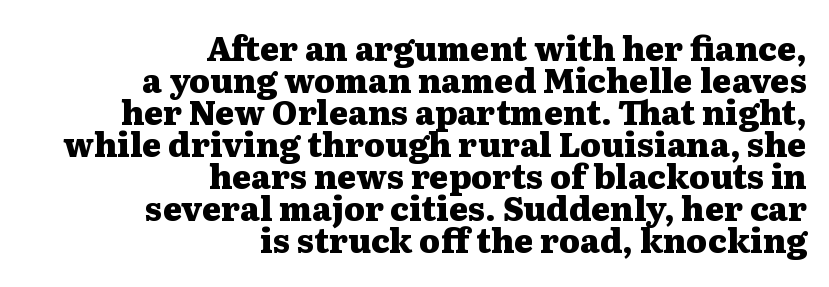
{"serif": "yes", "italic": "no", "bold": "yes", "weight": "heavy", "width": "wide", "stroke_contrast": "medium", "x_height": "medium", "monospaced": "no", "underline": "no", "align": "right", "line_spacing": "tight", "line_spacing_ratio": 0.97, "letter_spacing": "normal", "letter_spacing_em": 0.0, "glyph_px": 33}
